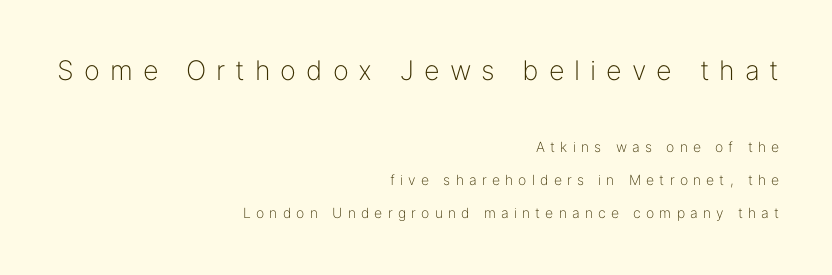
Q: Is the text bold? A: No.
Q: Is the text italic (slanted)? A: No, it is upright.
Q: Is the text underlined? A: No.
Q: How is the paragraph aligned? A: Right-aligned.
Q: Is the spacing between letters normal or unusually wide? A: Unusually wide.
Q: Is the spacing between lines tight, normal or loose? A: Loose.
Q: Which block of text is set in a larger size, the first (top) or the second (bottom)? A: The first (top) one.
